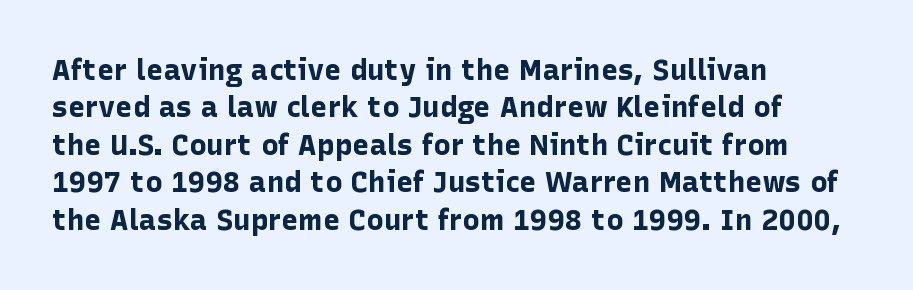
Q: Is the text bold? A: Yes.
Q: Is the text italic (slanted)? A: No, it is upright.
Q: Is the typeface a serif or a sans-serif typeface? A: Sans-serif.
Q: Is the text underlined? A: No.
Q: How is the paragraph aligned? A: Left-aligned.
Q: Is the spacing between letters normal or unusually wide? A: Normal.
Q: Is the spacing between lines tight, normal or loose? A: Normal.
Q: Width (condensed, normal, or wide)? A: Normal.
Q: Stroke contrast? A: Low.
Q: x-height? A: Medium.
Q: Monospaced? A: No.
